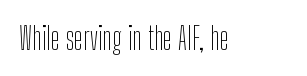
Q: Is the text bold? A: No.
Q: Is the text italic (slanted)? A: No, it is upright.
Q: Is the typeface a serif or a sans-serif typeface? A: Sans-serif.
Q: Is the text underlined? A: No.
Q: Is the spacing between letters normal or unusually wide? A: Normal.
Q: Width (condensed, normal, or wide)? A: Condensed.
Q: Stroke contrast? A: Low.
Q: x-height? A: Medium.
Q: Monospaced? A: No.
